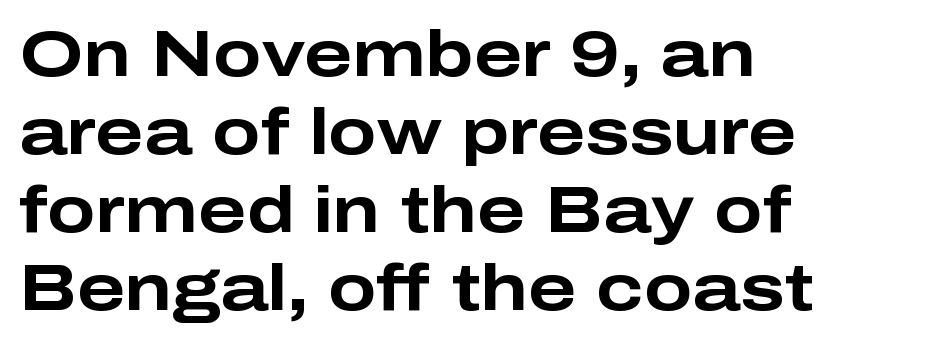
Between one letter and the next there's only the usual sliver of space. This is sans-serif lettering, the kind often seen on screens and signage. A bare baseline throughout the passage. This sample uses an upright cut, with every glyph sitting square on the baseline.
